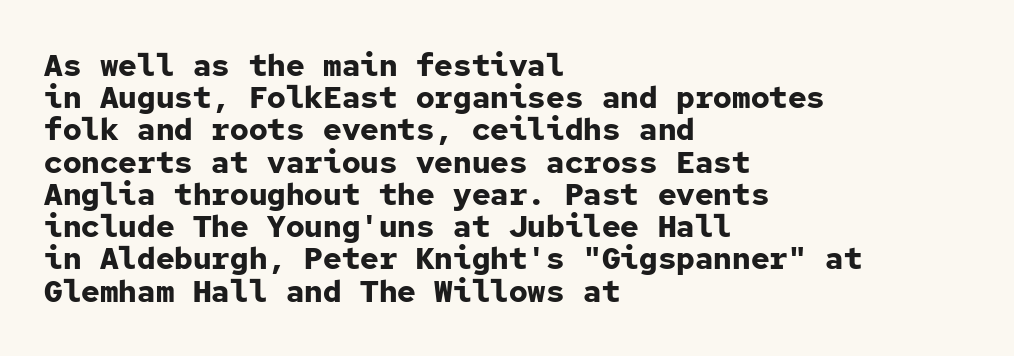
{"serif": "no", "italic": "no", "bold": "yes", "weight": "bold", "width": "normal", "stroke_contrast": "low", "x_height": "medium", "monospaced": "yes", "underline": "no", "align": "left", "line_spacing": "tight", "line_spacing_ratio": 1.04, "letter_spacing": "normal", "letter_spacing_em": 0.0, "glyph_px": 31}
